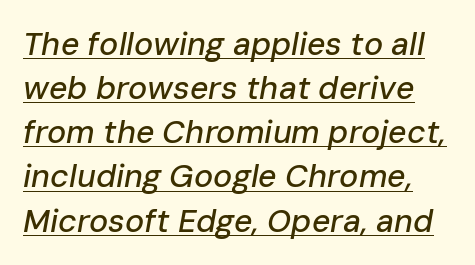
A typesetter would call this proportional, since set widths differ per character. Inter-character spacing is left at the font's built-in metrics. The typesetter has applied underlining to the passage shown. The rows are spaced the way most documents space them.
